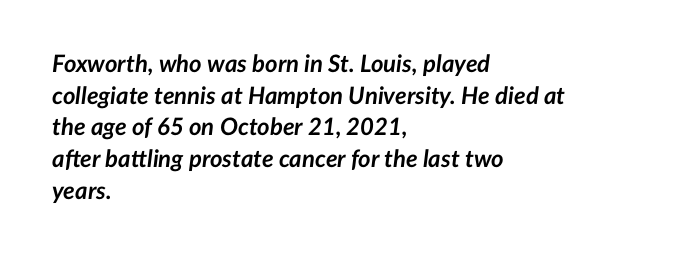
{"italic": "yes", "lean": "right", "slant_degrees": 7, "bold": "yes", "underline": "no", "align": "left", "line_spacing": "normal", "line_spacing_ratio": 1.32, "letter_spacing": "normal", "letter_spacing_em": 0.0, "glyph_px": 24}
